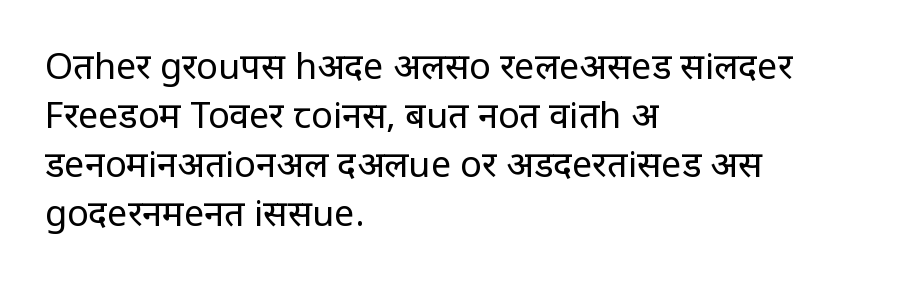
{"serif": "no", "italic": "no", "bold": "no", "weight": "regular", "width": "condensed", "stroke_contrast": "low", "x_height": "large", "monospaced": "no", "underline": "no", "align": "left", "line_spacing": "normal", "line_spacing_ratio": 1.36, "letter_spacing": "normal", "letter_spacing_em": 0.0, "glyph_px": 36}
